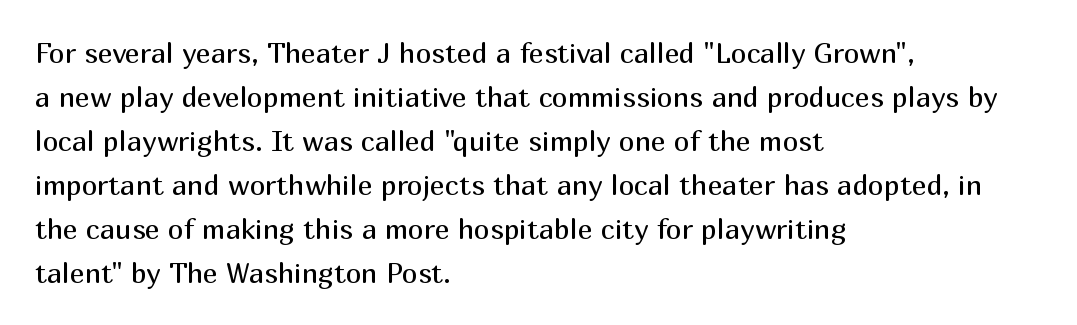
{"serif": "no", "italic": "no", "bold": "no", "weight": "regular", "width": "normal", "stroke_contrast": "medium", "x_height": "medium", "monospaced": "no", "underline": "no", "align": "left", "line_spacing": "normal", "line_spacing_ratio": 1.57, "letter_spacing": "normal", "letter_spacing_em": 0.0, "glyph_px": 28}
